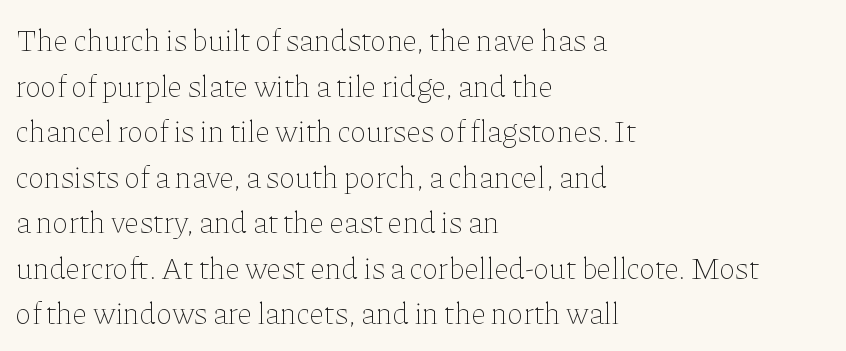
Q: Is the text bold? A: No.
Q: Is the text italic (slanted)? A: No, it is upright.
Q: Is the text underlined? A: No.
Q: How is the paragraph aligned? A: Left-aligned.
Q: Is the spacing between letters normal or unusually wide? A: Normal.
Q: Is the spacing between lines tight, normal or loose? A: Normal.
Q: Width (condensed, normal, or wide)? A: Normal.
Q: Stroke contrast? A: Low.
Q: x-height? A: Medium.
Q: Monospaced? A: No.
